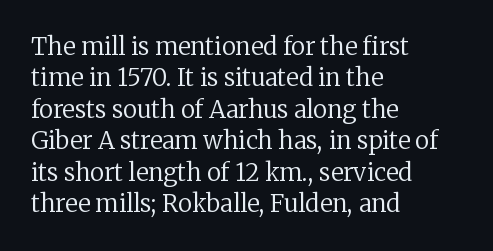
What stands out about the letter spacing? Nothing — it is the standard amount. Unmarked baselines from the first word to the last. The rendering anchors every line to the left-hand side. Regarding leading, the lines here are spaced in the standard way. Compared with a typical body face, this is equally light or lighter still. In terms of posture, this sample is upright.
